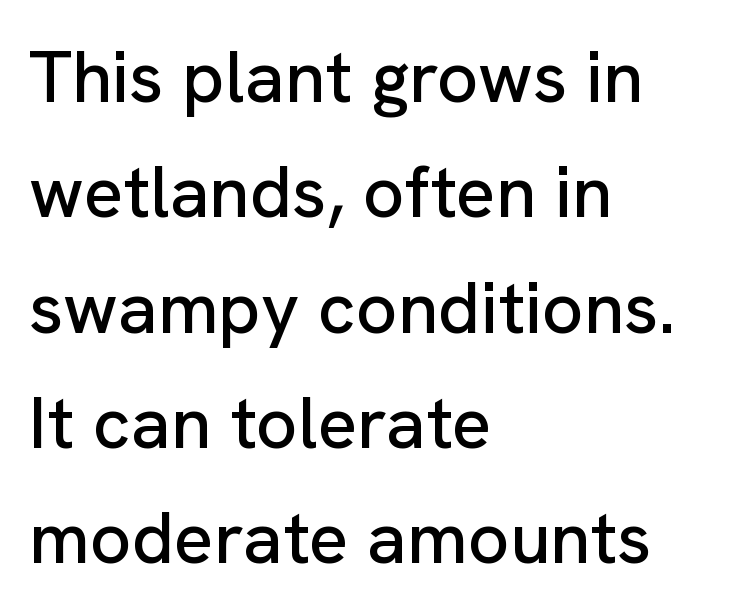
Q: Is the text italic (slanted)? A: No, it is upright.
Q: Is the typeface a serif or a sans-serif typeface? A: Sans-serif.
Q: Is the text underlined? A: No.
Q: How is the paragraph aligned? A: Left-aligned.
Q: Is the spacing between letters normal or unusually wide? A: Normal.
Q: Is the spacing between lines tight, normal or loose? A: Normal.
Q: Width (condensed, normal, or wide)? A: Normal.
Q: Stroke contrast? A: Low.
Q: x-height? A: Medium.
Q: Monospaced? A: No.
